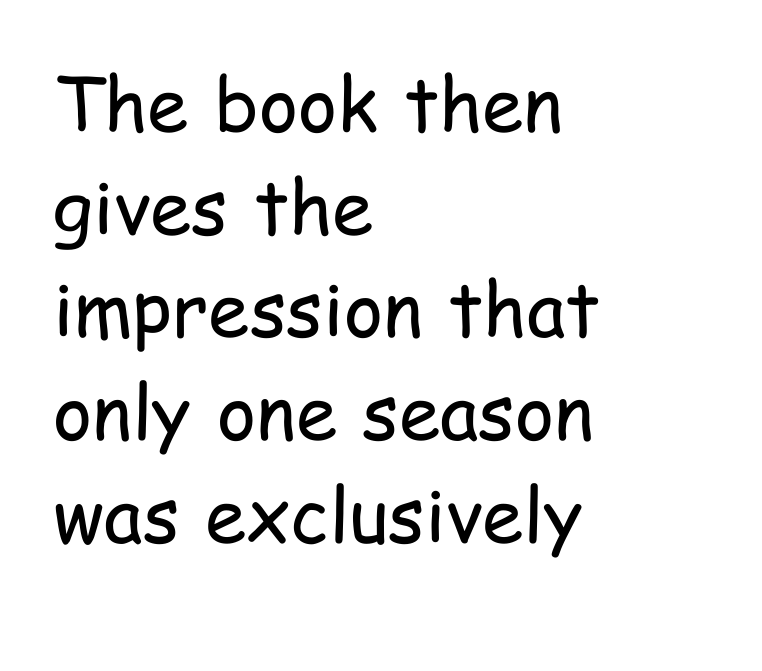
The image shows 75 px regular-weight, condensed sans-serif type, upright; set left-aligned, normal line spacing (1.37x), normal letter spacing, not underlined; low stroke contrast and a medium x-height.
